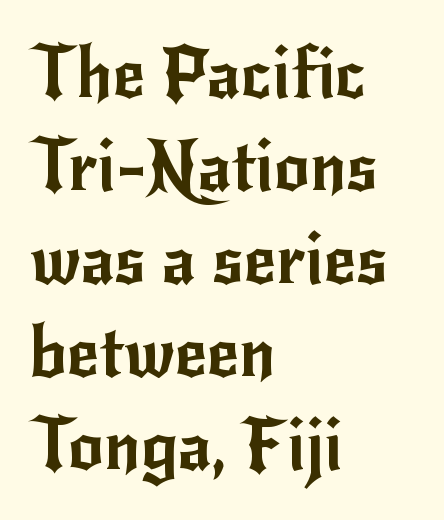
Q: Is the text italic (slanted)? A: No, it is upright.
Q: Is the typeface a serif or a sans-serif typeface? A: Sans-serif.
Q: Is the text underlined? A: No.
Q: How is the paragraph aligned? A: Left-aligned.
Q: Is the spacing between letters normal or unusually wide? A: Normal.
Q: Is the spacing between lines tight, normal or loose? A: Normal.
Q: Width (condensed, normal, or wide)? A: Normal.
Q: Stroke contrast? A: Low.
Q: x-height? A: Small.
Q: Monospaced? A: No.
